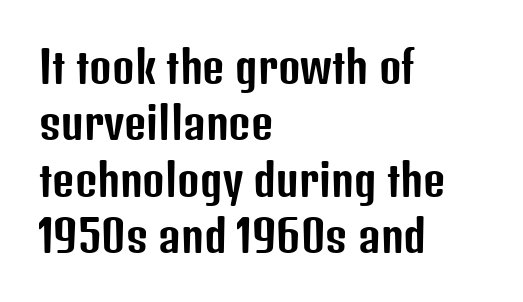
The specimen omits any rule beneath the text block's lines. When letters stand straight like this, we call the style roman or upright. The glyphs in this specimen are sans serif. The rows are spaced the way most documents space them. The passage shown is typed in a proportional face where columns would drift.
